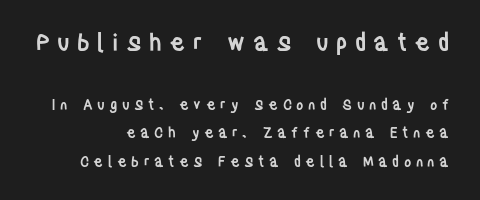
The image shows 23 px text type, upright; set right-aligned, loose line spacing (2.05x), unusually wide letter spacing (+0.32 em), not underlined; the first (top) block is 1.64x larger.
